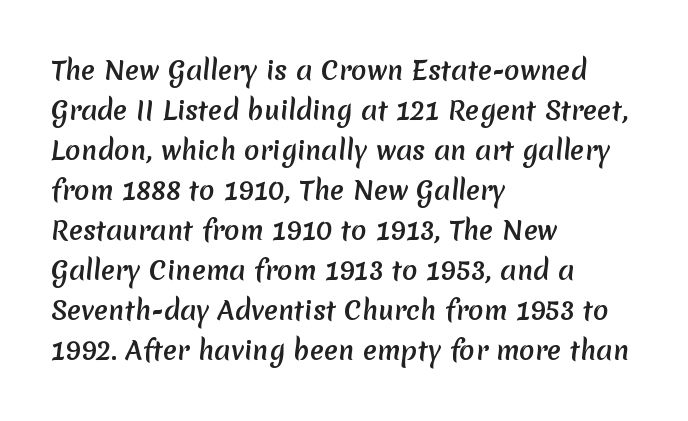
Q: Is the text bold? A: Yes.
Q: Is the text underlined? A: No.
Q: How is the paragraph aligned? A: Left-aligned.
Q: Is the spacing between letters normal or unusually wide? A: Normal.
Q: Is the spacing between lines tight, normal or loose? A: Normal.
